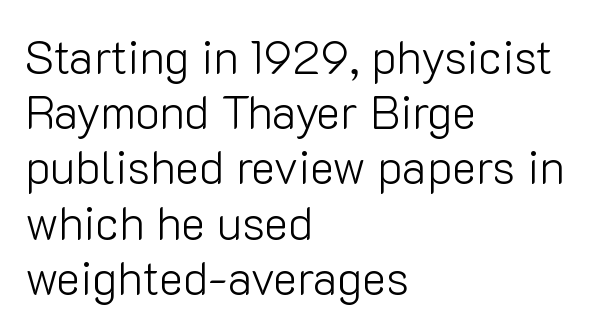
Q: Is the text bold? A: No.
Q: Is the text italic (slanted)? A: No, it is upright.
Q: Is the typeface a serif or a sans-serif typeface? A: Sans-serif.
Q: Is the text underlined? A: No.
Q: How is the paragraph aligned? A: Left-aligned.
Q: Is the spacing between letters normal or unusually wide? A: Normal.
Q: Width (condensed, normal, or wide)? A: Normal.
Q: Stroke contrast? A: Low.
Q: x-height? A: Medium.
Q: Monospaced? A: No.
